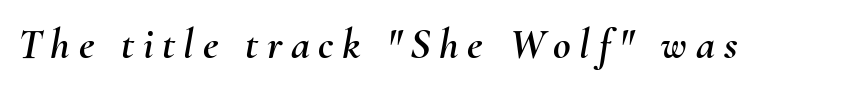
Q: Is the text italic (slanted)? A: Yes, it leans right by about 10 degrees.
Q: Is the text underlined? A: No.
Q: Is the spacing between letters normal or unusually wide? A: Unusually wide.
Q: Width (condensed, normal, or wide)? A: Normal.
Q: Stroke contrast? A: Medium.
Q: x-height? A: Small.
Q: Monospaced? A: No.
